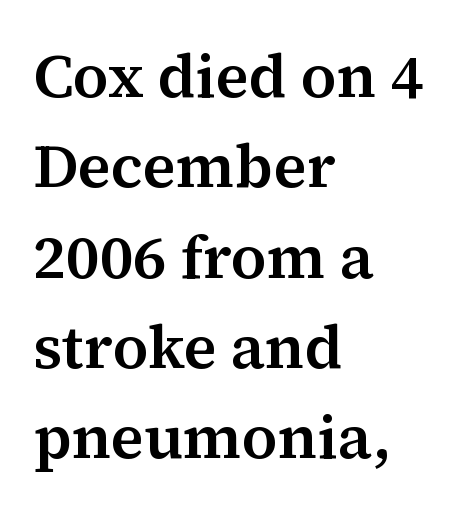
In terms of leading, this rendering sits right in the middle. A typesetter would label this face a serif. Visually the block forms a straight wall on the left and a jagged coastline on the right. Inter-character spacing is left at the font's built-in metrics. The foot of each line stays bare and open. Italic: no, the glyphs are upright roman.
